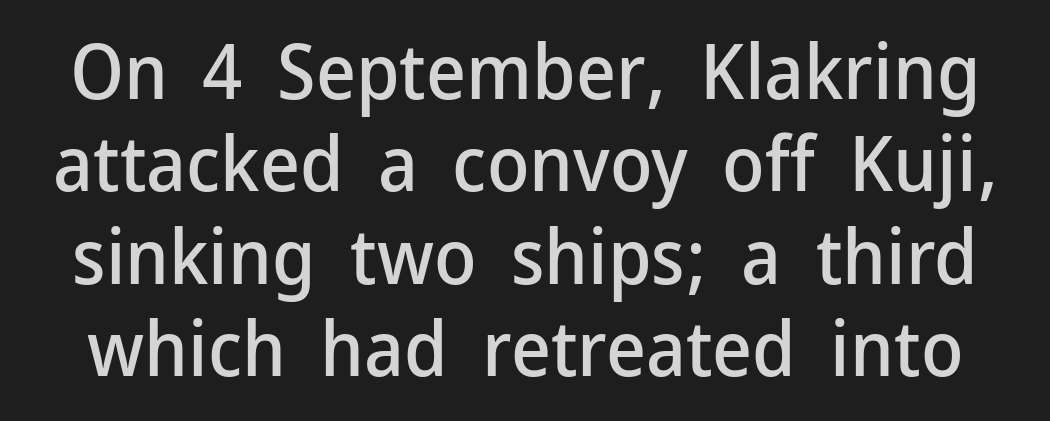
Q: Is the text italic (slanted)? A: No, it is upright.
Q: Is the typeface a serif or a sans-serif typeface? A: Sans-serif.
Q: Is the text underlined? A: No.
Q: Is the spacing between letters normal or unusually wide? A: Normal.
Q: Width (condensed, normal, or wide)? A: Normal.
Q: Stroke contrast? A: Low.
Q: x-height? A: Medium.
Q: Monospaced? A: No.
